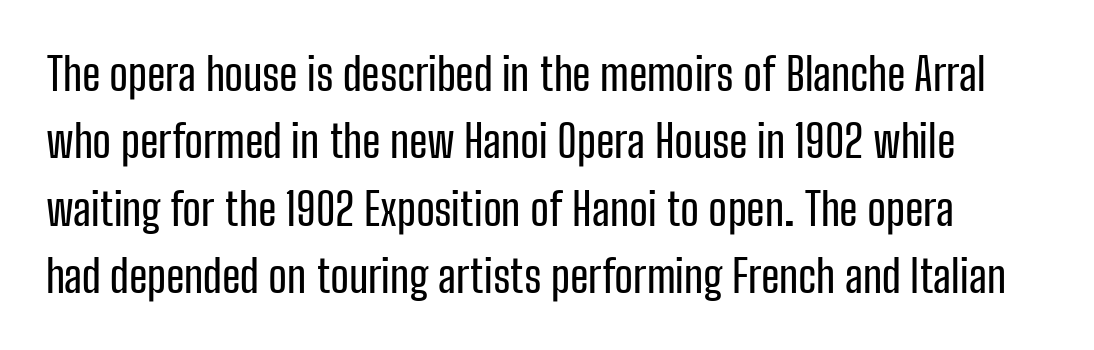
{"serif": "no", "italic": "no", "width": "condensed", "stroke_contrast": "low", "x_height": "medium", "monospaced": "no", "underline": "no", "line_spacing": "normal", "line_spacing_ratio": 1.5, "letter_spacing": "normal", "letter_spacing_em": 0.0, "glyph_px": 45}
